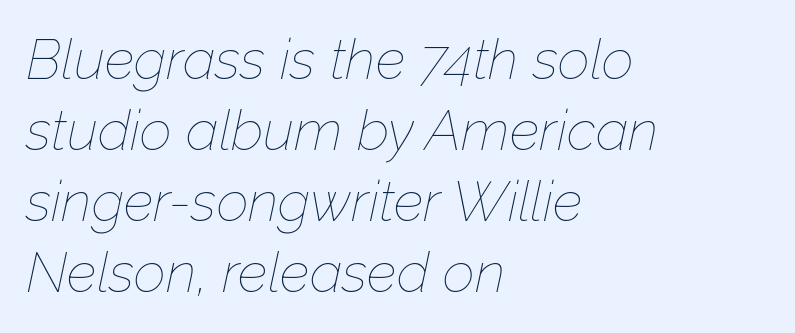
{"italic": "yes", "lean": "right", "slant_degrees": 12, "bold": "no", "weight": "thin", "width": "normal", "stroke_contrast": "low", "x_height": "medium", "monospaced": "no", "underline": "no", "align": "left", "line_spacing": "normal", "line_spacing_ratio": 1.27, "letter_spacing": "normal", "letter_spacing_em": 0.0, "glyph_px": 56}
